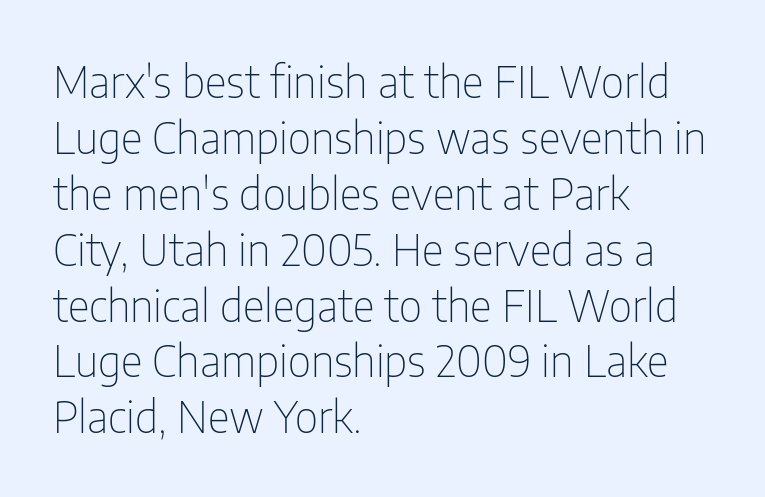
The image shows 43 px thin, condensed sans-serif type, upright; set left-aligned, normal line spacing (1.3x), normal letter spacing, not underlined; low stroke contrast and a medium x-height.
